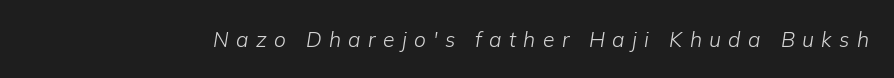
Q: Is the text bold? A: No.
Q: Is the text italic (slanted)? A: Yes, it leans right by about 9 degrees.
Q: Is the text underlined? A: No.
Q: Is the spacing between letters normal or unusually wide? A: Unusually wide.
